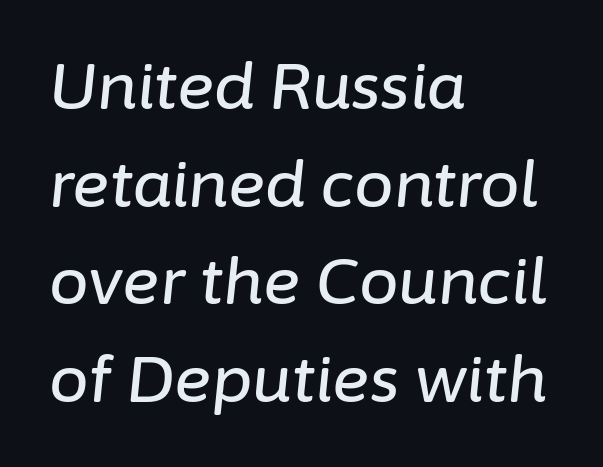
Q: Is the text italic (slanted)? A: Yes, it leans right by about 6 degrees.
Q: Is the text underlined? A: No.
Q: How is the paragraph aligned? A: Left-aligned.
Q: Is the spacing between letters normal or unusually wide? A: Normal.
Q: Is the spacing between lines tight, normal or loose? A: Normal.
Q: Width (condensed, normal, or wide)? A: Normal.
Q: Stroke contrast? A: Low.
Q: x-height? A: Medium.
Q: Monospaced? A: No.
